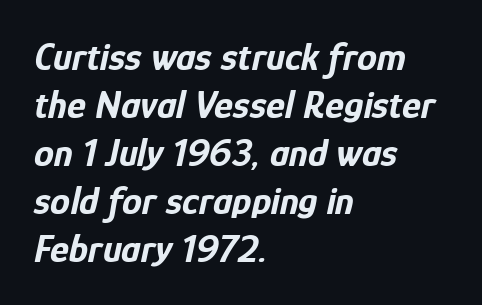
The image shows 40 px bold, condensed type, italic (leaning right); set left-aligned, line spacing 1.2x, normal letter spacing, not underlined; low stroke contrast and a medium x-height.
